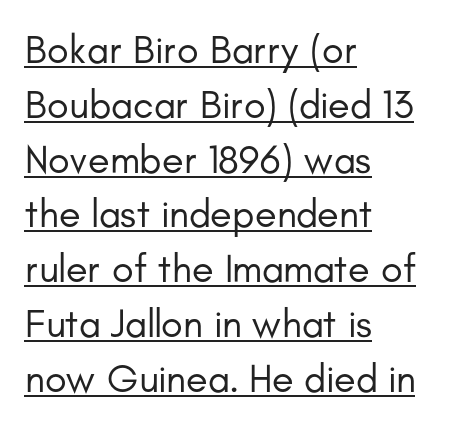
The image shows 40 px regular-weight sans-serif type, upright; set left-aligned, normal line spacing (1.37x), normal letter spacing, underlined; low stroke contrast and a small x-height.
